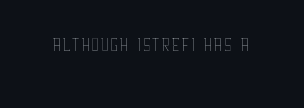
The passage shown is not underscored anywhere. The passage shown is typed in a proportional face where columns would drift. The weight tops out at a normal text grade. The passage shown has conventional tracking throughout. Every character sits straight up, as roman type does.
